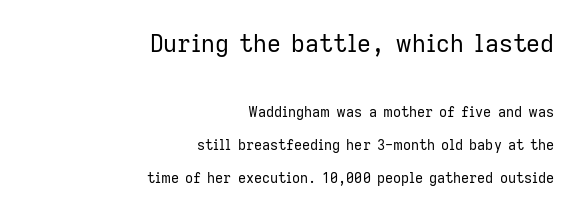
{"italic": "no", "bold": "no", "underline": "no", "align": "right", "line_spacing": "loose", "line_spacing_ratio": 2.34, "letter_spacing": "normal", "letter_spacing_em": 0.0, "larger_block": "first", "size_ratio": 1.71, "glyph_px": 24}
